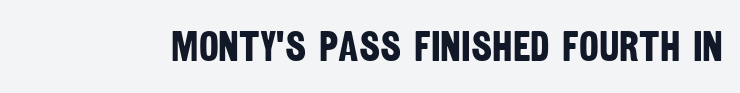
Q: Is the text bold? A: Yes.
Q: Is the typeface a serif or a sans-serif typeface? A: Sans-serif.
Q: Is the text underlined? A: No.
Q: Is the spacing between letters normal or unusually wide? A: Normal.
Q: Width (condensed, normal, or wide)? A: Condensed.
Q: Stroke contrast? A: Low.
Q: x-height? A: Large.
Q: Monospaced? A: No.
